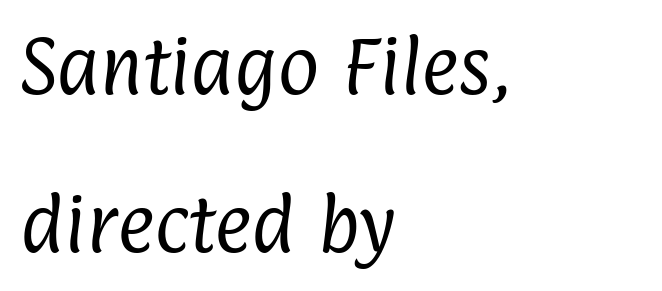
Airy leading. The specimen omits any rule beneath the text block's lines. This sample uses plain, unmodified letter spacing. Each letter keeps its own natural width here, so spacing adapts to shape. The face looks like a standard text weight, possibly lighter.
